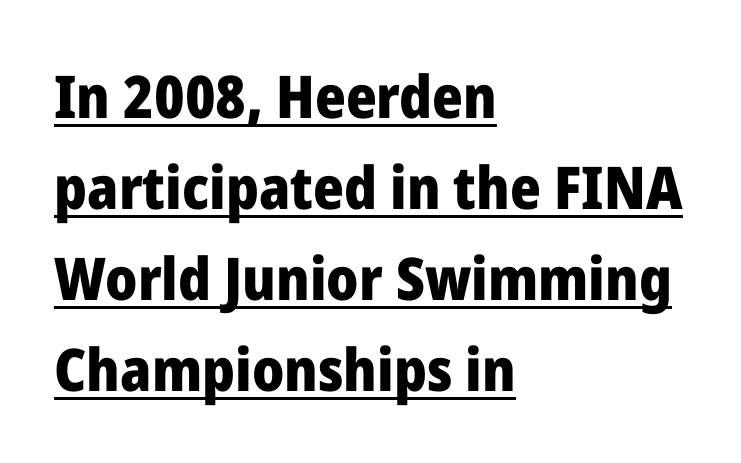
Q: Is the text bold? A: Yes.
Q: Is the text italic (slanted)? A: No, it is upright.
Q: Is the typeface a serif or a sans-serif typeface? A: Sans-serif.
Q: Is the text underlined? A: Yes.
Q: How is the paragraph aligned? A: Left-aligned.
Q: Is the spacing between letters normal or unusually wide? A: Normal.
Q: Is the spacing between lines tight, normal or loose? A: Normal.
Q: Width (condensed, normal, or wide)? A: Normal.
Q: Stroke contrast? A: Low.
Q: x-height? A: Medium.
Q: Monospaced? A: No.
